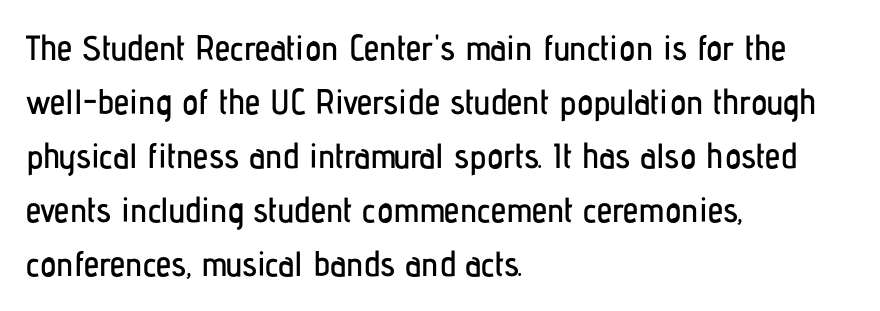
The image shows 35 px condensed sans-serif type, upright; set left-aligned, normal line spacing (1.54x), normal letter spacing, not underlined; low stroke contrast and a medium x-height.
